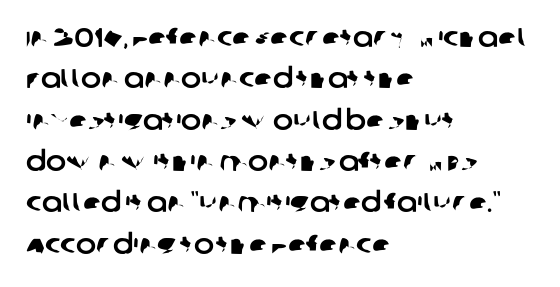
{"underline": "no", "align": "left", "line_spacing": "normal", "line_spacing_ratio": 1.53, "letter_spacing": "normal", "letter_spacing_em": 0.0, "glyph_px": 27}
